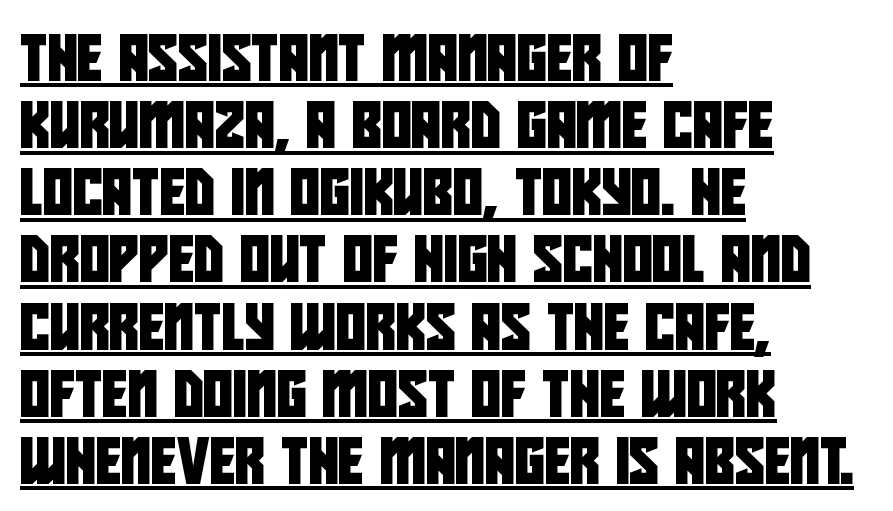
Q: Is the typeface a serif or a sans-serif typeface? A: Sans-serif.
Q: Is the text underlined? A: Yes.
Q: How is the paragraph aligned? A: Left-aligned.
Q: Is the spacing between letters normal or unusually wide? A: Normal.
Q: Is the spacing between lines tight, normal or loose? A: Normal.
Q: Width (condensed, normal, or wide)? A: Condensed.
Q: Stroke contrast? A: Low.
Q: x-height? A: Large.
Q: Monospaced? A: No.
